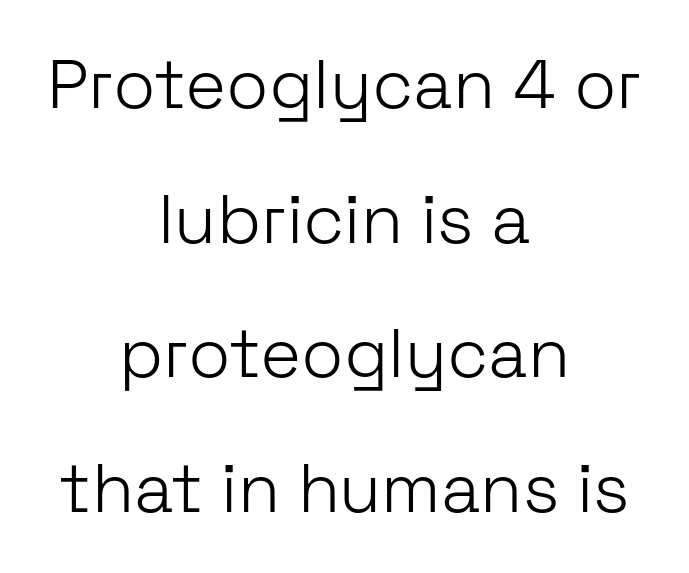
{"serif": "no", "italic": "no", "bold": "no", "weight": "light", "width": "normal", "stroke_contrast": "low", "x_height": "medium", "monospaced": "no", "underline": "no", "align": "center", "line_spacing": "loose", "line_spacing_ratio": 1.95, "letter_spacing": "normal", "letter_spacing_em": 0.0, "glyph_px": 69}
